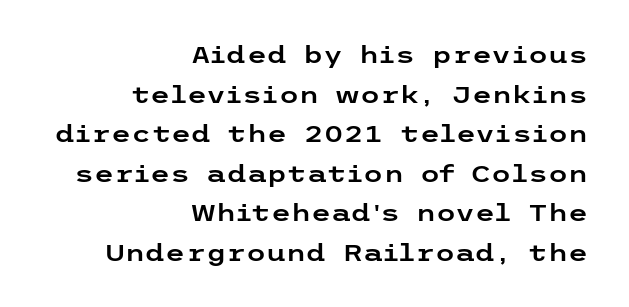
Q: Is the text italic (slanted)? A: No, it is upright.
Q: Is the text underlined? A: No.
Q: How is the paragraph aligned? A: Right-aligned.
Q: Is the spacing between letters normal or unusually wide? A: Normal.
